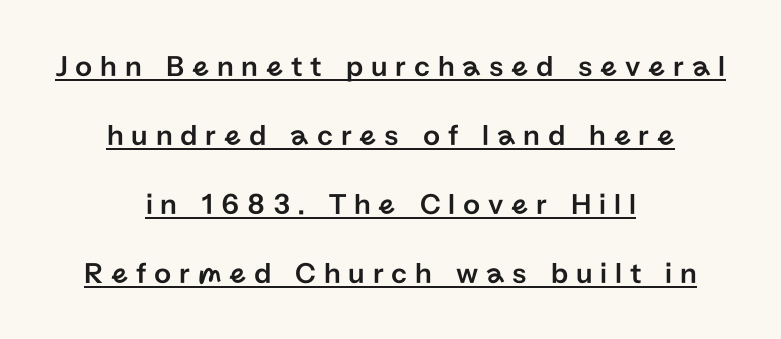
{"serif": "no", "italic": "no", "width": "normal", "stroke_contrast": "low", "x_height": "medium", "monospaced": "no", "underline": "yes", "align": "center", "line_spacing": "loose", "line_spacing_ratio": 2.3, "letter_spacing": "wide", "letter_spacing_em": 0.26, "glyph_px": 30}
